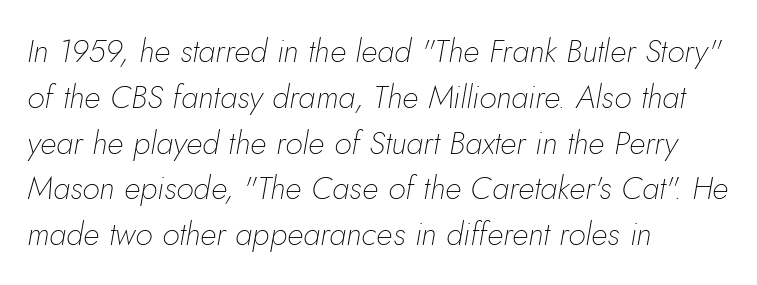
Q: Is the text bold? A: No.
Q: Is the text italic (slanted)? A: Yes, it leans right by about 5 degrees.
Q: Is the text underlined? A: No.
Q: How is the paragraph aligned? A: Left-aligned.
Q: Is the spacing between letters normal or unusually wide? A: Normal.
Q: Is the spacing between lines tight, normal or loose? A: Normal.
Q: Width (condensed, normal, or wide)? A: Normal.
Q: Stroke contrast? A: Low.
Q: x-height? A: Small.
Q: Monospaced? A: No.
